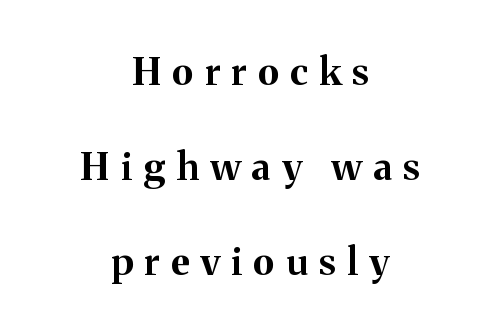
The image shows 38 px bold serif type, upright; set centered, loose line spacing (2.5x), unusually wide letter spacing (+0.3 em), not underlined; medium stroke contrast and a medium x-height.
